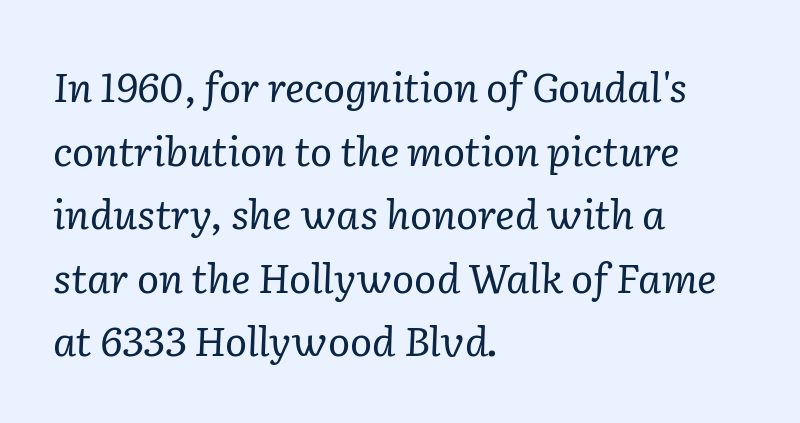
The image shows 41 px regular-weight serif type, italic (leaning right); set left-aligned, normal line spacing (1.55x), normal letter spacing, not underlined; low stroke contrast and a medium x-height.
